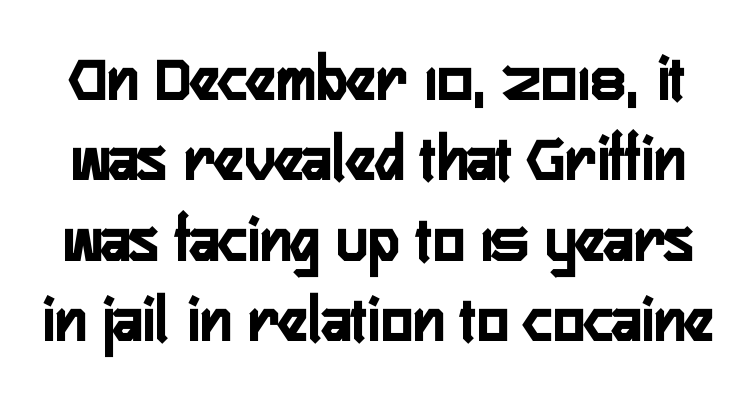
The image shows 67 px semibold, condensed sans-serif type, upright; set line spacing 1.2x, normal letter spacing, not underlined; low stroke contrast and a medium x-height.
